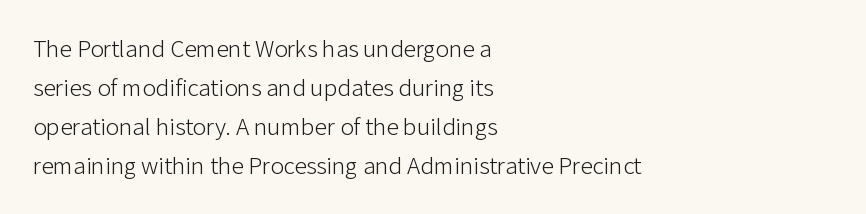
{"italic": "no", "bold": "no", "underline": "no", "align": "left", "line_spacing": "normal", "line_spacing_ratio": 1.56, "letter_spacing": "normal", "letter_spacing_em": 0.0, "glyph_px": 25}
